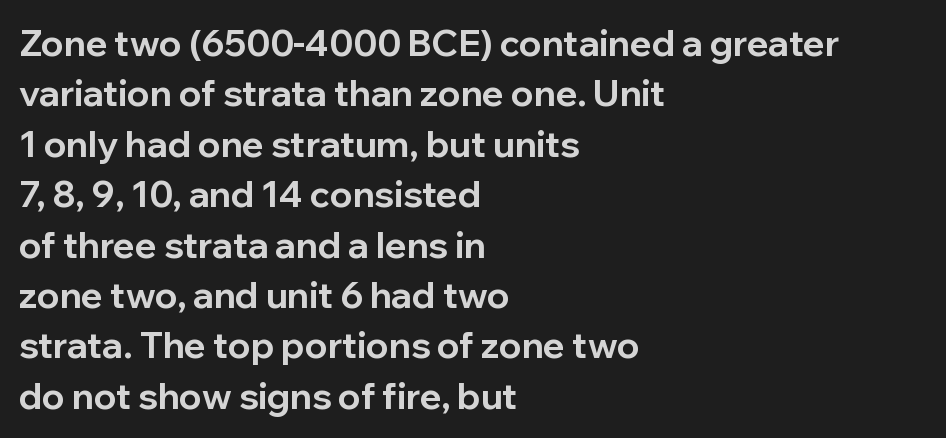
{"serif": "no", "italic": "no", "bold": "yes", "weight": "bold", "width": "normal", "stroke_contrast": "low", "x_height": "medium", "monospaced": "no", "underline": "no", "align": "left", "line_spacing": "normal", "line_spacing_ratio": 1.4, "letter_spacing": "normal", "letter_spacing_em": 0.0, "glyph_px": 36}
